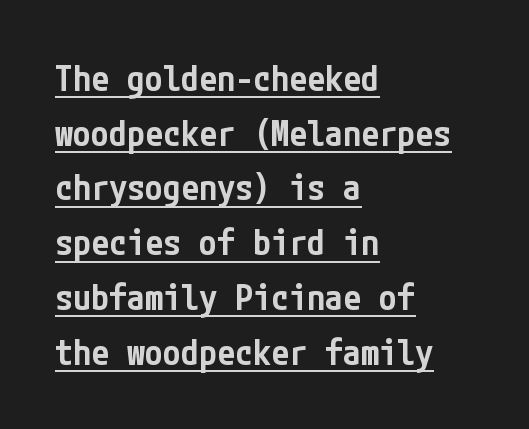
Descenders here cross a horizontal rule under the line. Each letter's strokes conclude bluntly, with no projecting serifs. Nothing unusual about the tracking: characters are spaced as the font intends. Baseline-to-baseline distance is the conventional proportion of letter height. It's the straight-up-and-down kind of type. Caption: multi-line text, flush left, ragged right.
